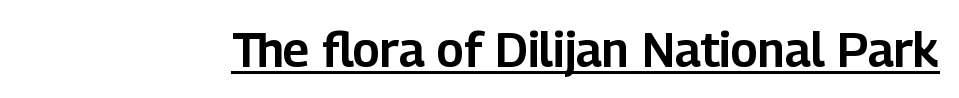
{"serif": "no", "italic": "no", "width": "normal", "stroke_contrast": "low", "x_height": "medium", "monospaced": "no", "underline": "yes", "letter_spacing": "normal", "letter_spacing_em": 0.0, "glyph_px": 48}
